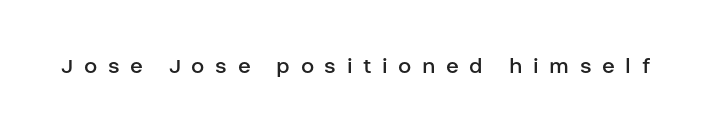
The image shows 24 px text type, upright; set unusually wide letter spacing (+0.44 em), not underlined.
